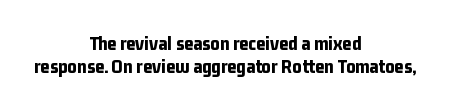
The image shows 20 px bold type, upright; set centered, tight line spacing (1.13x), normal letter spacing, not underlined.
